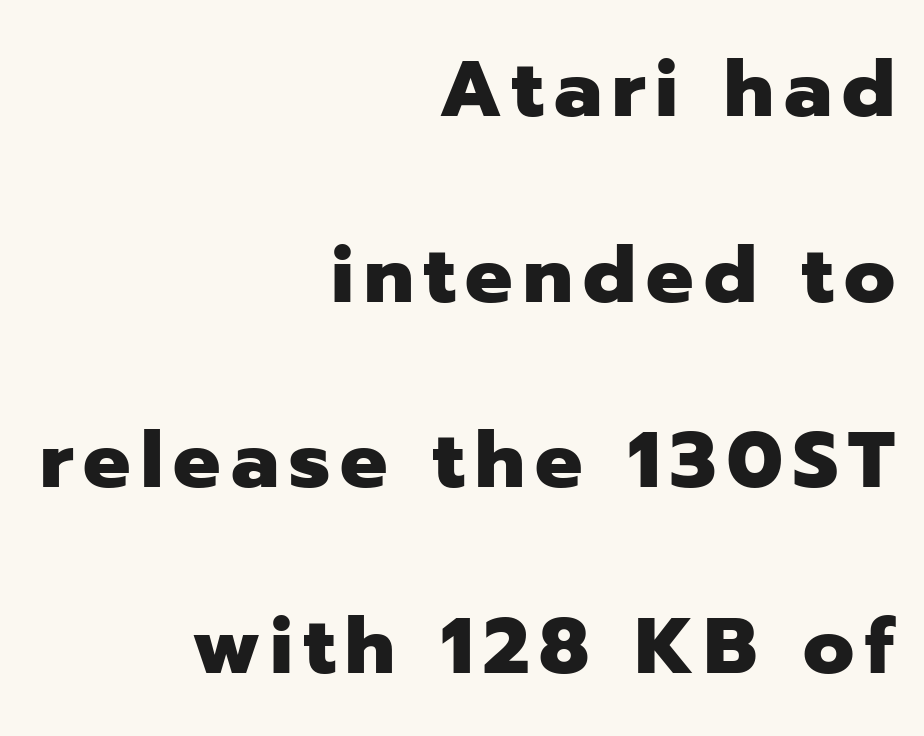
The image shows 79 px heavy sans-serif type, upright; set right-aligned, loose line spacing (2.35x), not underlined; low stroke contrast and a medium x-height.
